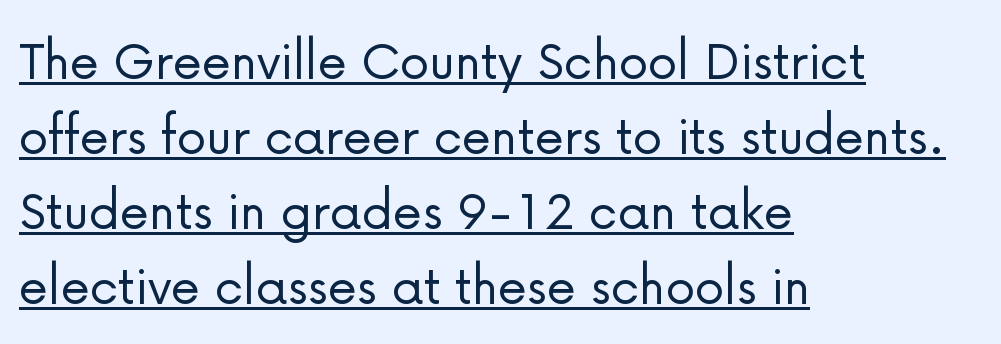
The image shows 60 px light sans-serif type, upright; set left-aligned, normal line spacing (1.25x), normal letter spacing, underlined; low stroke contrast and a medium x-height.
